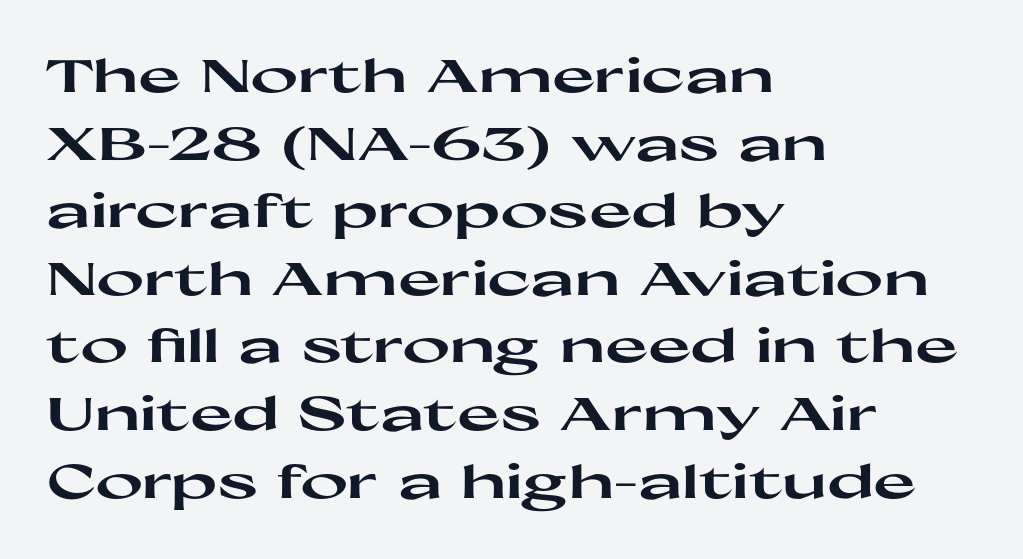
{"serif": "no", "italic": "no", "bold": "yes", "weight": "heavy", "width": "wide", "stroke_contrast": "high", "x_height": "medium", "monospaced": "no", "underline": "no", "align": "left", "line_spacing": "normal", "line_spacing_ratio": 1.47, "letter_spacing": "normal", "letter_spacing_em": 0.0, "glyph_px": 46}
